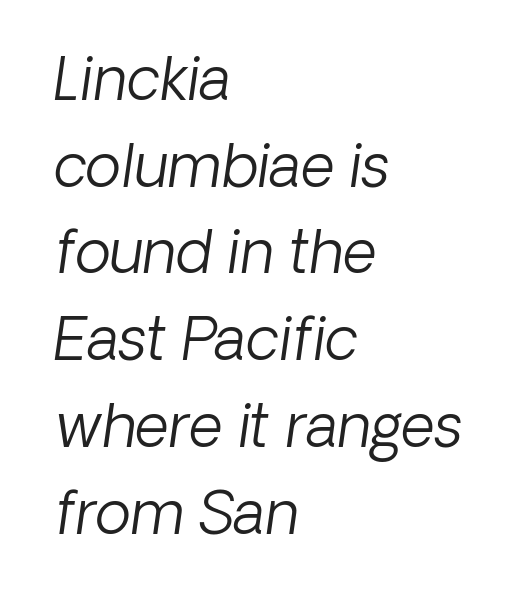
{"serif": "no", "bold": "no", "weight": "light", "width": "normal", "stroke_contrast": "low", "x_height": "medium", "monospaced": "no", "underline": "no", "align": "left", "line_spacing": "normal", "line_spacing_ratio": 1.47, "letter_spacing": "normal", "letter_spacing_em": 0.0, "glyph_px": 59}
